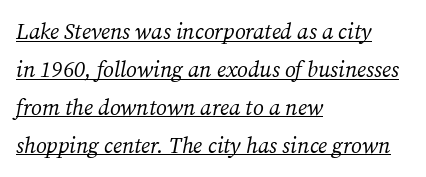
Q: Is the text bold? A: No.
Q: Is the text italic (slanted)? A: Yes, it leans right by about 12 degrees.
Q: Is the text underlined? A: Yes.
Q: How is the paragraph aligned? A: Left-aligned.
Q: Is the spacing between letters normal or unusually wide? A: Normal.
